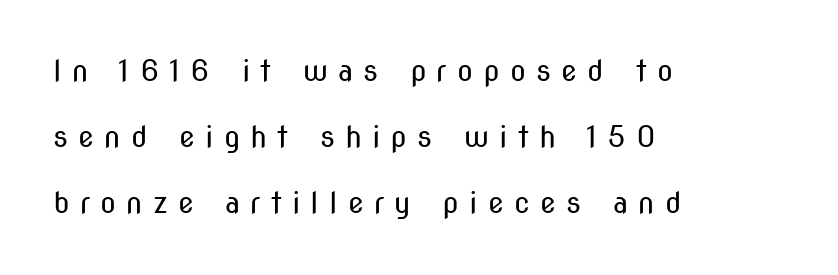
Q: Is the text bold? A: No.
Q: Is the text italic (slanted)? A: No, it is upright.
Q: Is the typeface a serif or a sans-serif typeface? A: Sans-serif.
Q: Is the text underlined? A: No.
Q: How is the paragraph aligned? A: Left-aligned.
Q: Is the spacing between letters normal or unusually wide? A: Unusually wide.
Q: Is the spacing between lines tight, normal or loose? A: Loose.
Q: Width (condensed, normal, or wide)? A: Condensed.
Q: Stroke contrast? A: Medium.
Q: x-height? A: Medium.
Q: Monospaced? A: No.
